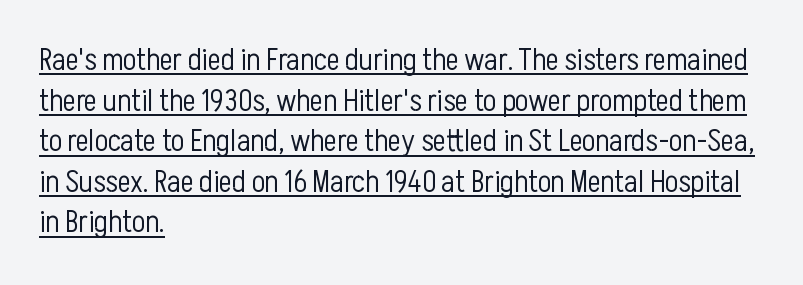
Here the glyphs are tracked normally, forming tight word shapes. Italic: no, the glyphs are upright roman. A rule runs beneath these lines of type. Whoever set this chose a conventional vertical rhythm. Letters have the restrained weight of plain body copy at most. This is sans-serif lettering, the kind often seen on screens and signage.
